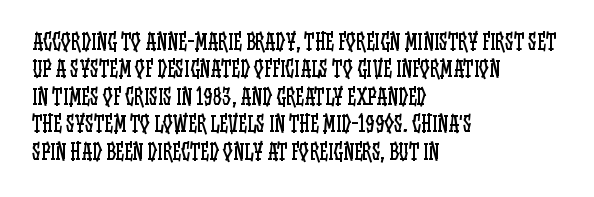
{"italic": "no", "bold": "no", "underline": "no", "align": "left", "line_spacing": "normal", "line_spacing_ratio": 1.25, "letter_spacing": "normal", "letter_spacing_em": 0.0, "glyph_px": 22}
